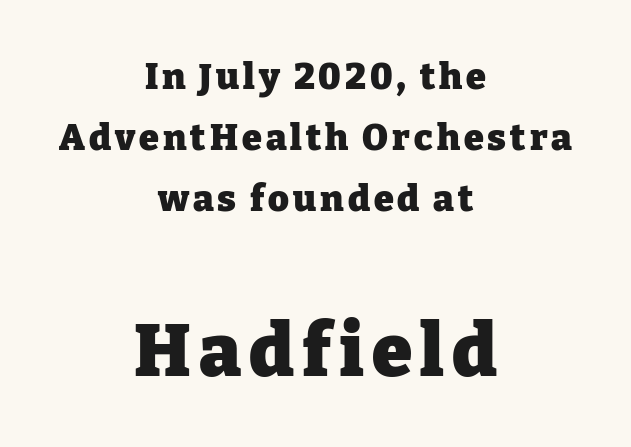
{"serif": "yes", "italic": "no", "bold": "yes", "weight": "heavy", "width": "normal", "stroke_contrast": "low", "x_height": "medium", "monospaced": "no", "underline": "no", "align": "center", "line_spacing": "normal", "line_spacing_ratio": 1.69, "larger_block": "second", "size_ratio": 2.03, "glyph_px": 73}
